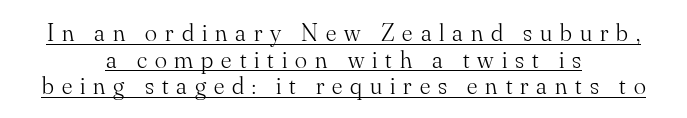
{"italic": "no", "bold": "no", "underline": "yes", "align": "center", "line_spacing": "tight", "line_spacing_ratio": 1.07, "letter_spacing": "wide", "letter_spacing_em": 0.32, "glyph_px": 25}
